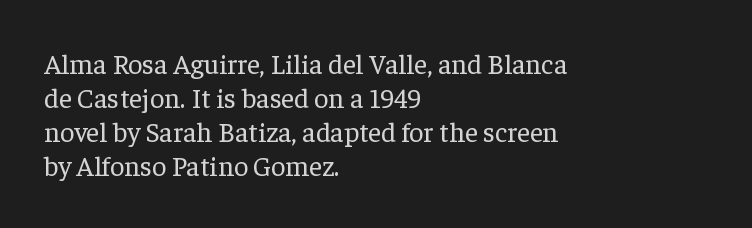
{"serif": "yes", "italic": "no", "bold": "no", "weight": "regular", "width": "normal", "stroke_contrast": "low", "x_height": "medium", "monospaced": "no", "underline": "no", "align": "left", "line_spacing_ratio": 1.22, "letter_spacing": "normal", "letter_spacing_em": 0.0, "glyph_px": 28}
